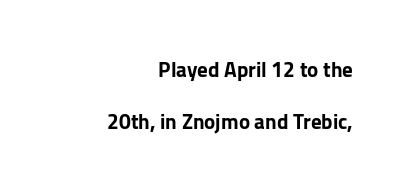
{"italic": "no", "underline": "no", "align": "right", "line_spacing": "loose", "line_spacing_ratio": 2.47, "letter_spacing": "normal", "letter_spacing_em": 0.0, "glyph_px": 21}
